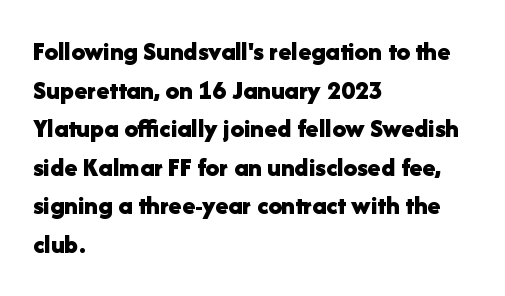
The glyphs are unaccompanied by any horizontal stroke below them. Alignment: flush left. Its strokes are broad and dark, the hallmark of bold type. Designer's note — italics off, roman on.
